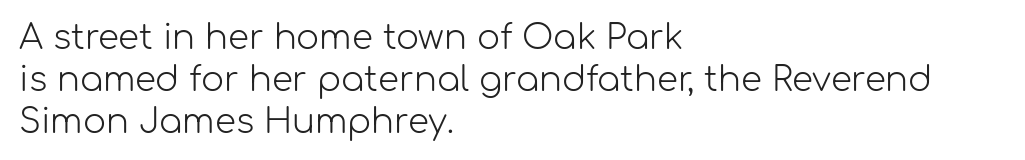
{"serif": "no", "italic": "no", "bold": "no", "weight": "light", "width": "normal", "stroke_contrast": "low", "x_height": "medium", "monospaced": "no", "underline": "no", "align": "left", "line_spacing_ratio": 1.23, "letter_spacing": "normal", "letter_spacing_em": 0.0, "glyph_px": 34}
